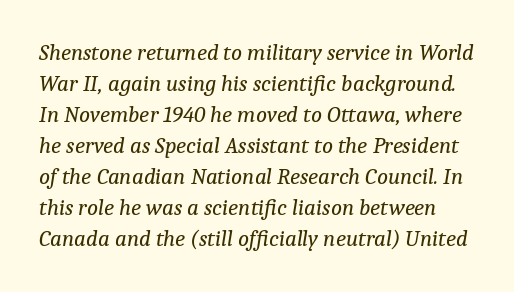
{"italic": "yes", "lean": "right", "slant_degrees": 9, "bold": "no", "underline": "no", "line_spacing": "normal", "line_spacing_ratio": 1.35, "letter_spacing": "normal", "letter_spacing_em": 0.0, "glyph_px": 23}
